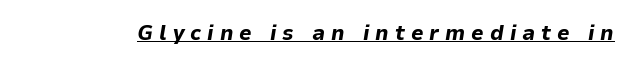
The passage shown has open, widely tracked lettering throughout. In terms of posture, this sample is oblique. Plenty of ink on the page — the face is bold. Underlining? Definitely there.
